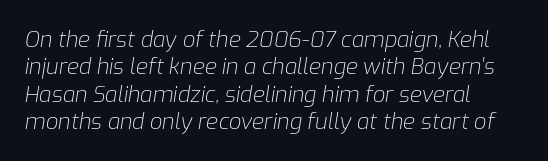
{"italic": "yes", "lean": "right", "slant_degrees": 9, "bold": "no", "underline": "no", "align": "left", "line_spacing_ratio": 1.24, "letter_spacing": "normal", "letter_spacing_em": 0.0, "glyph_px": 22}
